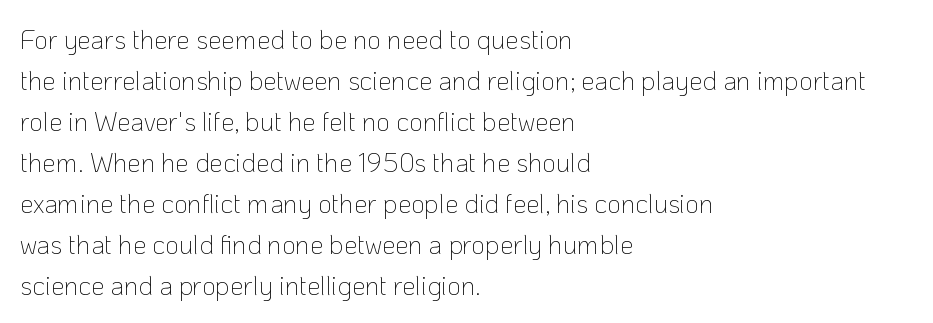
On a weight scale, this lands at 450 or below. The passage shown has conventional tracking throughout. A normal amount of white space separates one row of letters from the next. The rag falls on the right side of this text block.
